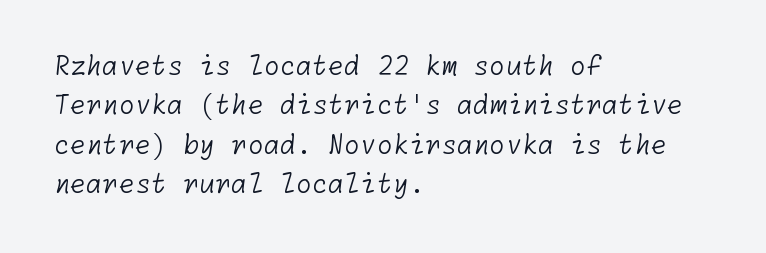
The image shows 26 px text type; set left-aligned, normal line spacing (1.51x), normal letter spacing, not underlined.
